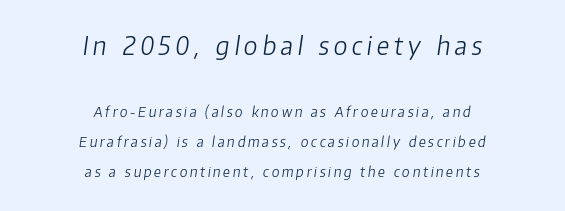
The image shows 25 px text type, italic (leaning right); set centered, loose line spacing (2.14x), not underlined; the first (top) block is 1.79x larger.
